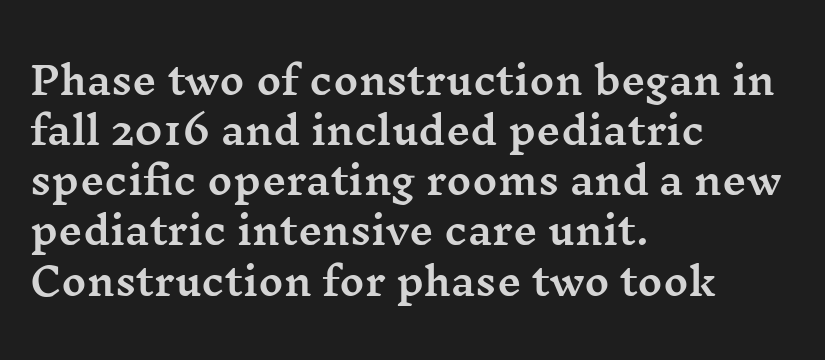
{"serif": "yes", "italic": "no", "width": "wide", "stroke_contrast": "medium", "x_height": "medium", "monospaced": "no", "underline": "no", "align": "left", "line_spacing": "normal", "line_spacing_ratio": 1.32, "letter_spacing": "normal", "letter_spacing_em": 0.0, "glyph_px": 38}
